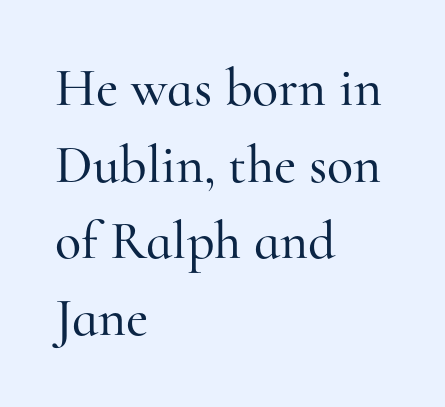
Q: Is the text italic (slanted)? A: No, it is upright.
Q: Is the typeface a serif or a sans-serif typeface? A: Serif.
Q: Is the text underlined? A: No.
Q: How is the paragraph aligned? A: Left-aligned.
Q: Is the spacing between letters normal or unusually wide? A: Normal.
Q: Is the spacing between lines tight, normal or loose? A: Normal.
Q: Width (condensed, normal, or wide)? A: Normal.
Q: Stroke contrast? A: High.
Q: x-height? A: Small.
Q: Monospaced? A: No.
